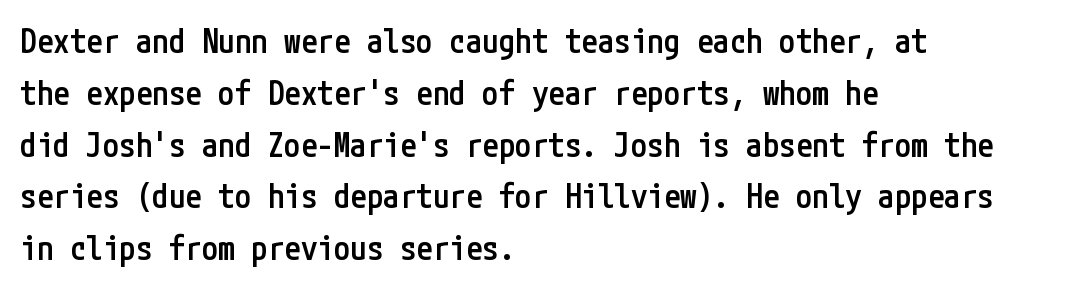
{"serif": "no", "italic": "no", "bold": "semi", "weight": "semibold", "width": "condensed", "stroke_contrast": "low", "x_height": "medium", "underline": "no", "align": "left", "line_spacing": "normal", "line_spacing_ratio": 1.57, "letter_spacing": "normal", "letter_spacing_em": 0.0, "glyph_px": 33}
